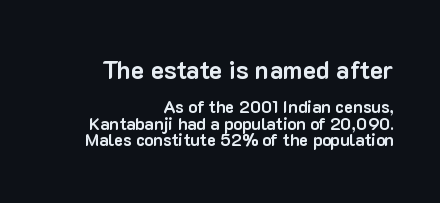
The image shows 25 px bold type, upright; set right-aligned, tight line spacing (0.97x), normal letter spacing, not underlined; the first (top) block is 1.47x larger.
